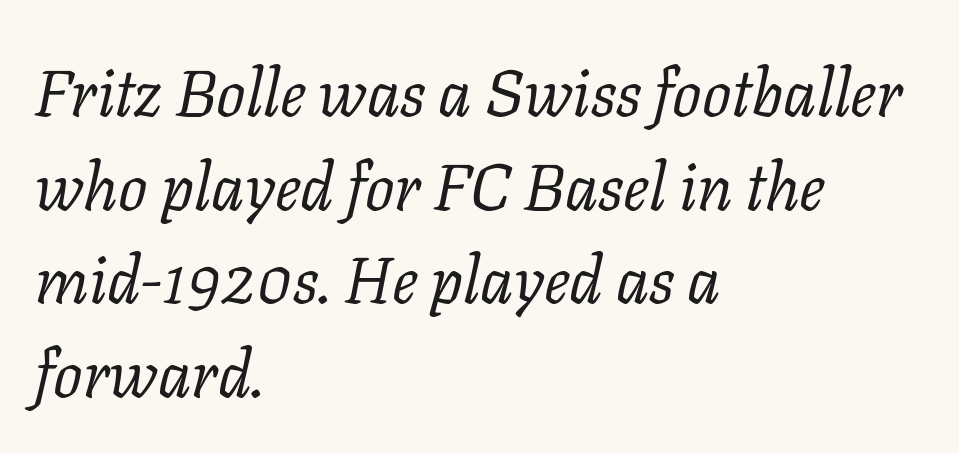
Regular leading. Teacher's note: observe the even left margin — that is flush-left alignment. Bold? No — there's no thickening of the strokes. Type style note: has serifs. The passage shown leans; its letterforms are oblique. Does extra space separate the letters? No, they use regular spacing.
